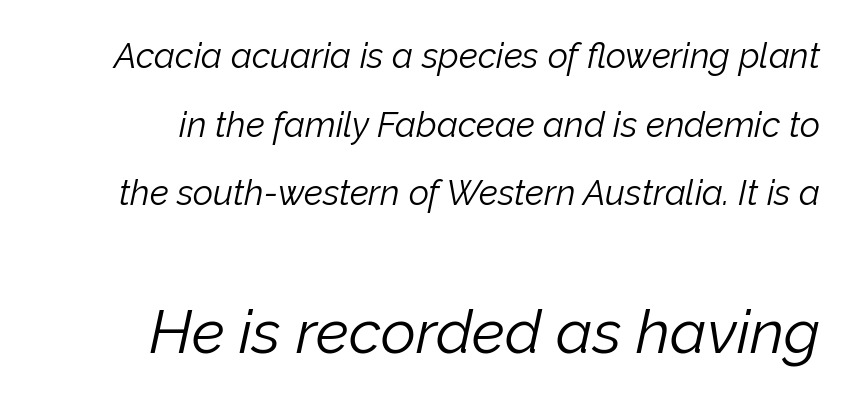
Q: Is the text bold? A: No.
Q: Is the text italic (slanted)? A: Yes, it leans right by about 12 degrees.
Q: Is the text underlined? A: No.
Q: How is the paragraph aligned? A: Right-aligned.
Q: Is the spacing between letters normal or unusually wide? A: Normal.
Q: Is the spacing between lines tight, normal or loose? A: Loose.
Q: Which block of text is set in a larger size, the first (top) or the second (bottom)? A: The second (bottom) one.
Q: Width (condensed, normal, or wide)? A: Normal.
Q: Stroke contrast? A: Low.
Q: x-height? A: Medium.
Q: Monospaced? A: No.
